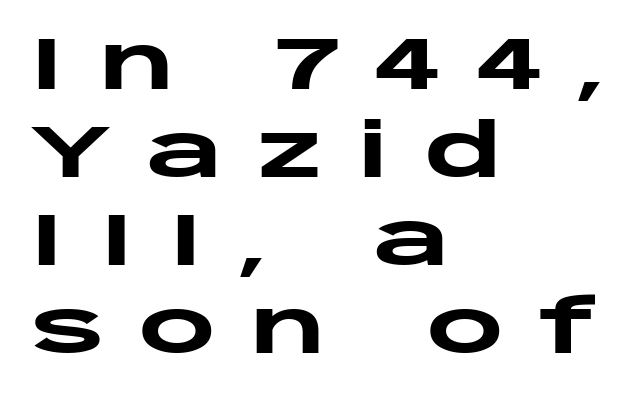
The image shows 74 px heavy, wide sans-serif type, upright; set left-aligned, line spacing 1.19x, unusually wide letter spacing (+0.47 em), not underlined; low stroke contrast and a large x-height.
